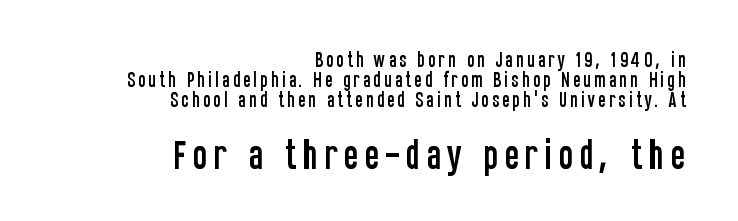
This rendering employs a face without finishing strokes, i.e., a sans-serif. The passage shown is typed in a proportional face where columns would drift. The gap between lines stays unmarked. Look at the glyph heights: the lower group is clearly the bigger setting. This is the regular roman posture of the typeface.
